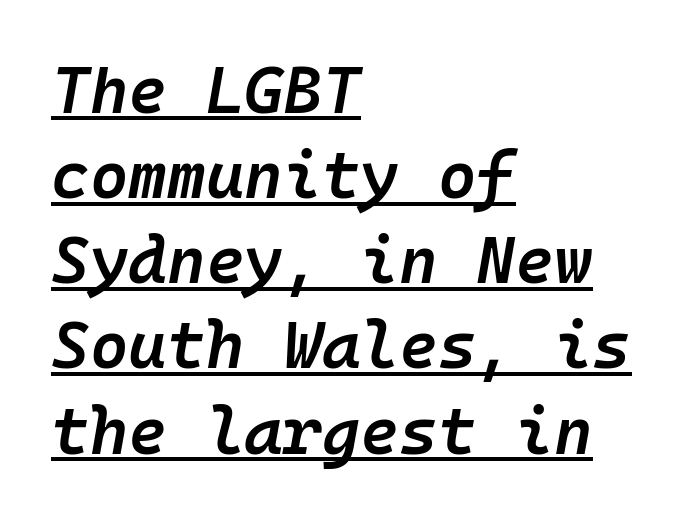
The image shows 66 px semibold type, italic (leaning right), monospaced; set left-aligned, normal line spacing (1.29x), normal letter spacing, underlined; low stroke contrast and a medium x-height.
